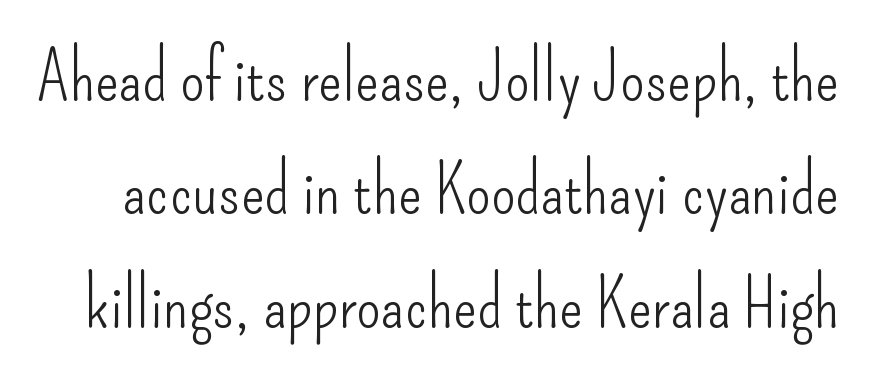
The image shows 70 px light, condensed sans-serif type, upright; set normal line spacing (1.62x), normal letter spacing, not underlined; low stroke contrast and a small x-height.
